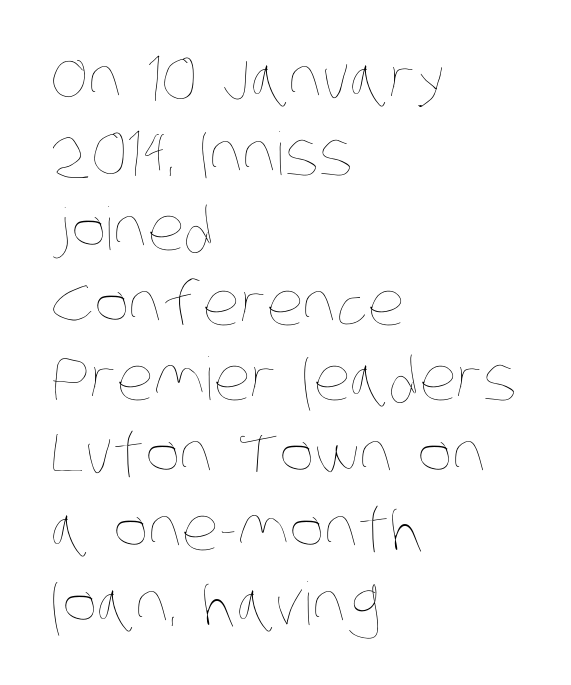
The image shows 59 px thin, condensed type; set left-aligned, normal line spacing (1.27x), normal letter spacing, not underlined; low stroke contrast and a large x-height.
